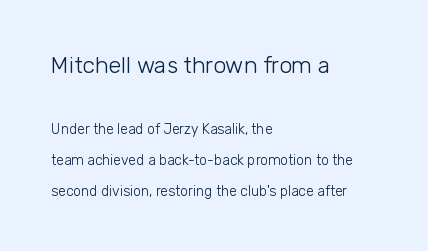
Each word holds together tightly as a unit, with standard inter-letter gaps. The cut favours lightness, reaching ordinary text weight at its darkest. A typesetter would call this leading open, well beyond the default. The initial chunk of copy outweighs the following chunk in type size. Line beginnings align vertically; line endings do not.
